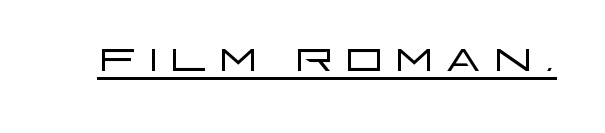
The image shows 60 px light, wide sans-serif type, upright; set underlined; low stroke contrast and a large x-height.
